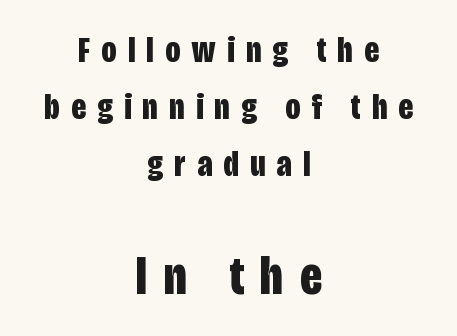
Think of a printed novel: that variable character pitch is what you see here. A typesetter would mark this as roman, not italic. The passage shown is typeset with a sans-serif family. The whitespace from short lines is split evenly between both sides. Glance below the letters and you will spot only blank space. Summary of vertical rhythm: regular, with standard interline spacing.
